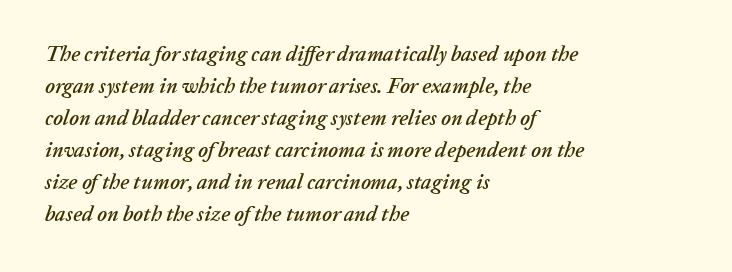
{"italic": "yes", "lean": "right", "slant_degrees": 20, "underline": "no", "align": "left", "line_spacing": "normal", "line_spacing_ratio": 1.52, "letter_spacing": "normal", "letter_spacing_em": 0.0, "glyph_px": 21}
